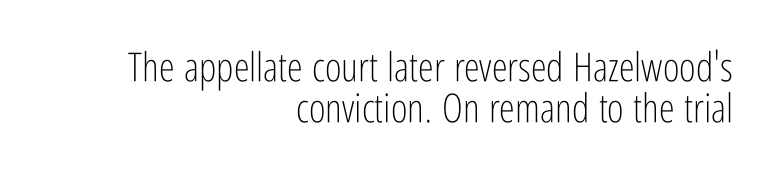
{"serif": "no", "italic": "no", "bold": "no", "weight": "light", "width": "condensed", "stroke_contrast": "low", "x_height": "medium", "monospaced": "no", "underline": "no", "align": "right", "line_spacing": "tight", "line_spacing_ratio": 1.02, "letter_spacing": "normal", "letter_spacing_em": 0.0, "glyph_px": 40}
